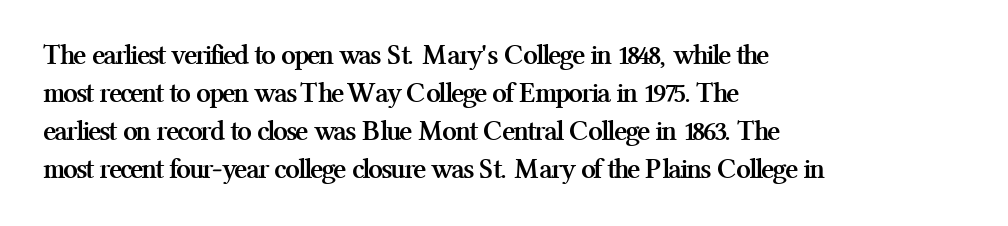
{"serif": "yes", "italic": "no", "bold": "yes", "weight": "semibold", "width": "normal", "stroke_contrast": "medium", "x_height": "medium", "monospaced": "no", "underline": "no", "align": "left", "line_spacing": "normal", "line_spacing_ratio": 1.31, "letter_spacing": "normal", "letter_spacing_em": 0.0, "glyph_px": 29}
